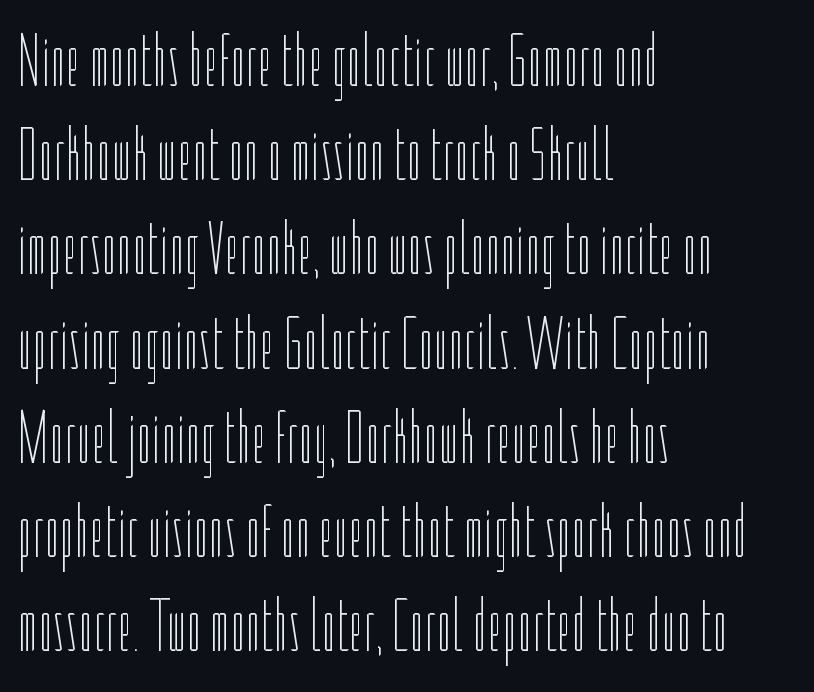
Lines of text with bare space underneath. Left-aligned paragraph, ragged on the right. These lines are rendered in a variable-pitch font. The weight tops out at a normal text grade.
